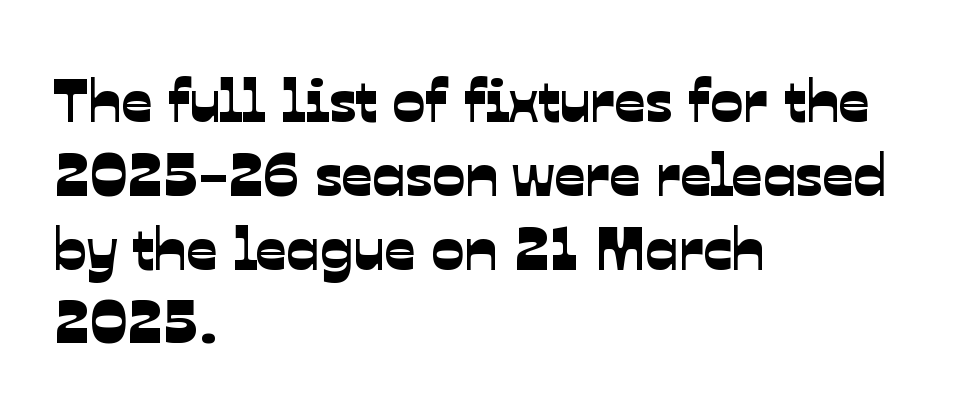
Q: Is the typeface a serif or a sans-serif typeface? A: Sans-serif.
Q: Is the text underlined? A: No.
Q: How is the paragraph aligned? A: Left-aligned.
Q: Is the spacing between letters normal or unusually wide? A: Normal.
Q: Width (condensed, normal, or wide)? A: Normal.
Q: Stroke contrast? A: Low.
Q: x-height? A: Medium.
Q: Monospaced? A: No.
